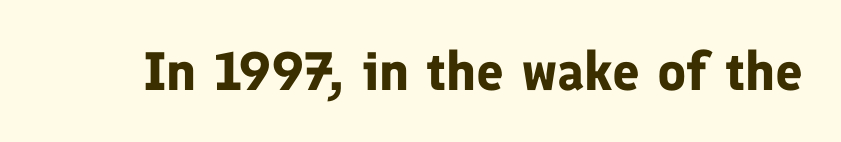
The image shows 54 px bold sans-serif type, upright; set normal letter spacing, not underlined; low stroke contrast and a medium x-height.
